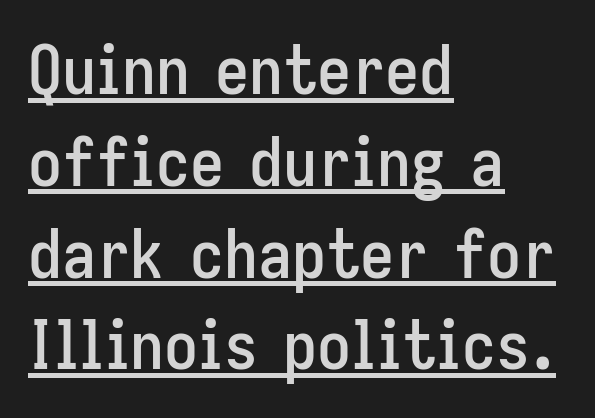
{"serif": "no", "italic": "no", "width": "condensed", "stroke_contrast": "low", "x_height": "medium", "monospaced": "no", "underline": "yes", "align": "left", "line_spacing": "normal", "line_spacing_ratio": 1.35, "letter_spacing": "normal", "letter_spacing_em": 0.0, "glyph_px": 68}
